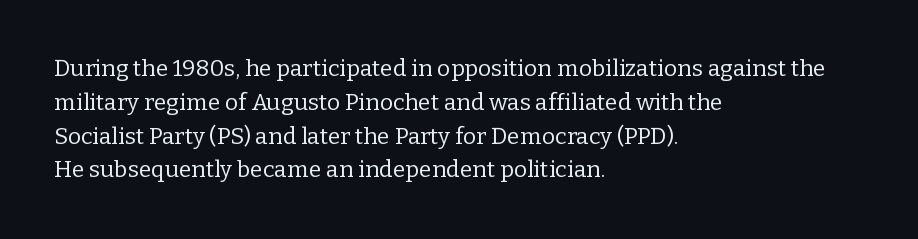
Just letters on the line, the space beneath them empty. Evenly set lines give the paragraph a standard silhouette. Heft: none added — not bold. Notice how the passage keeps a crisp vertical edge on the left only. No extra tracking has been applied to these lines. A roman cut, with each character standing at attention.
